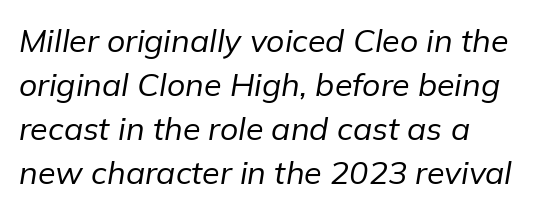
{"italic": "yes", "lean": "right", "slant_degrees": 9, "bold": "no", "weight": "regular", "width": "normal", "stroke_contrast": "low", "x_height": "medium", "monospaced": "no", "underline": "no", "align": "left", "line_spacing": "normal", "line_spacing_ratio": 1.37, "letter_spacing": "normal", "letter_spacing_em": 0.0, "glyph_px": 32}
